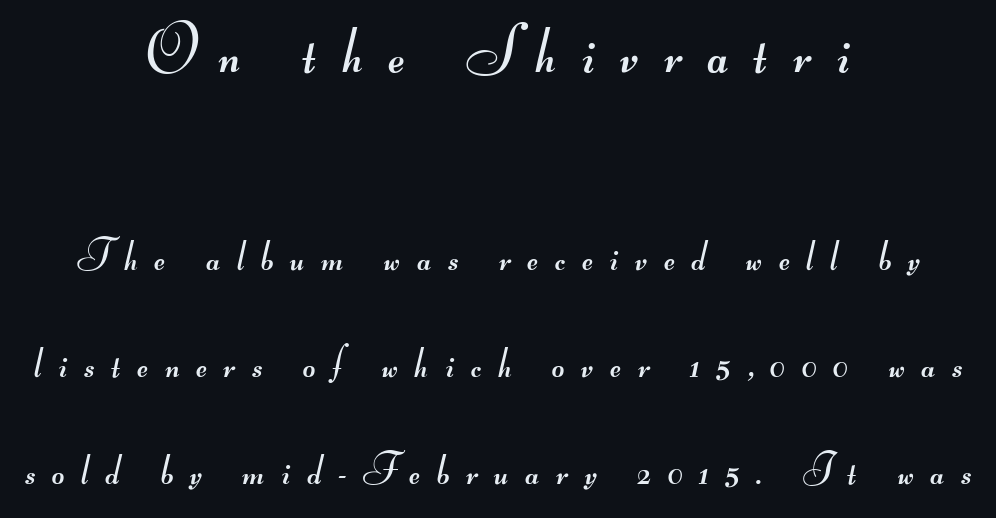
Q: Is the text bold? A: No.
Q: Is the typeface a serif or a sans-serif typeface? A: Sans-serif.
Q: Is the text underlined? A: No.
Q: How is the paragraph aligned? A: Centered.
Q: Is the spacing between letters normal or unusually wide? A: Unusually wide.
Q: Is the spacing between lines tight, normal or loose? A: Loose.
Q: Which block of text is set in a larger size, the first (top) or the second (bottom)? A: The first (top) one.
Q: Width (condensed, normal, or wide)? A: Wide.
Q: Stroke contrast? A: Medium.
Q: Monospaced? A: No.
